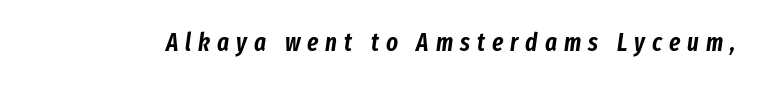
Between one letter and the next there's a generous, obvious gap. The typography opts for an oblique posture over an upright one. Lines of text with bare space underneath.
